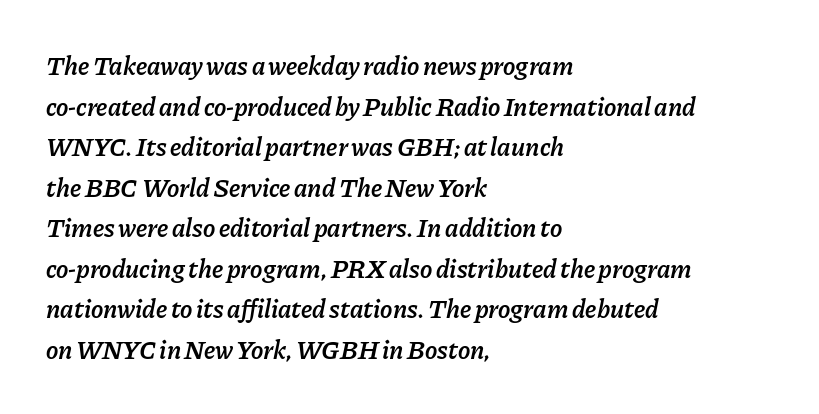
Weight check: semibold — heavier than regular, not quite bold. Each row of text sits above clean, open space. If you drew a ruler down the left edge, every line would touch it. Characters follow at the spacing the type designer built in.
